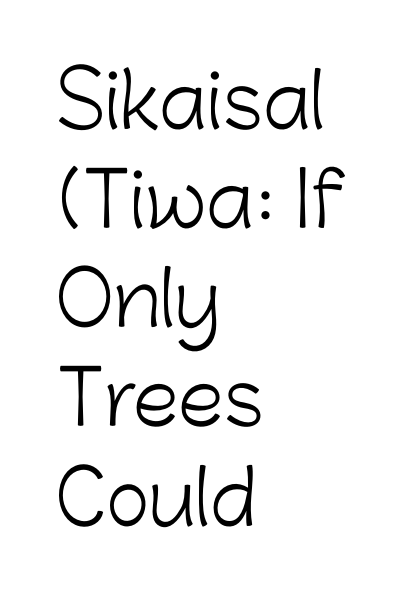
Beneath every word, the page is bare. The rendering anchors every line to the left-hand side. How would I describe the line gaps? Plain and ordinary. In terms of letterspacing, this is plain default setting. A typesetter would mark this as roman, not italic. The face used here is proportionally spaced, like ordinary book or web type.
